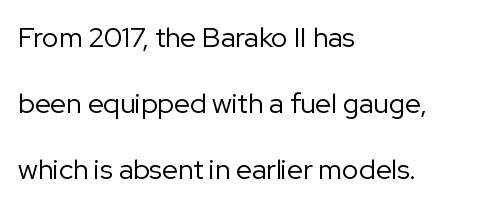
Q: Is the text bold? A: No.
Q: Is the text italic (slanted)? A: No, it is upright.
Q: Is the typeface a serif or a sans-serif typeface? A: Sans-serif.
Q: Is the text underlined? A: No.
Q: How is the paragraph aligned? A: Left-aligned.
Q: Is the spacing between letters normal or unusually wide? A: Normal.
Q: Is the spacing between lines tight, normal or loose? A: Loose.
Q: Width (condensed, normal, or wide)? A: Normal.
Q: Stroke contrast? A: Low.
Q: x-height? A: Medium.
Q: Monospaced? A: No.
